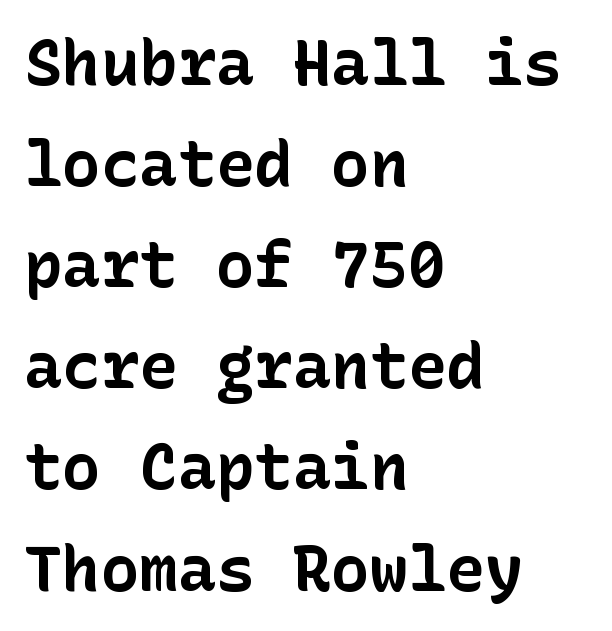
The image shows 64 px bold sans-serif type, upright; set left-aligned, normal line spacing (1.58x), normal letter spacing, not underlined; low stroke contrast and a medium x-height.
